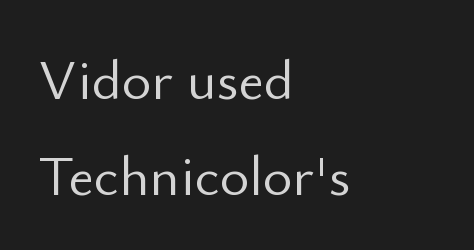
Q: Is the text bold? A: No.
Q: Is the text italic (slanted)? A: No, it is upright.
Q: Is the typeface a serif or a sans-serif typeface? A: Sans-serif.
Q: Is the text underlined? A: No.
Q: How is the paragraph aligned? A: Left-aligned.
Q: Is the spacing between letters normal or unusually wide? A: Normal.
Q: Is the spacing between lines tight, normal or loose? A: Normal.
Q: Width (condensed, normal, or wide)? A: Normal.
Q: Stroke contrast? A: Low.
Q: x-height? A: Small.
Q: Monospaced? A: No.
